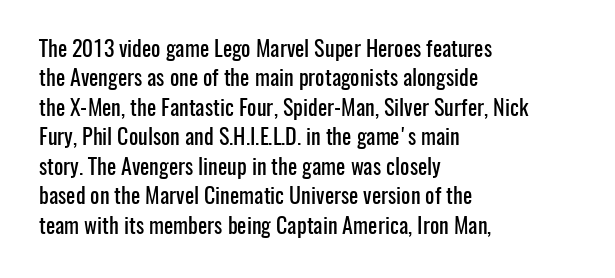
{"italic": "no", "underline": "no", "align": "left", "line_spacing": "normal", "line_spacing_ratio": 1.34, "letter_spacing": "normal", "letter_spacing_em": 0.0, "glyph_px": 22}
